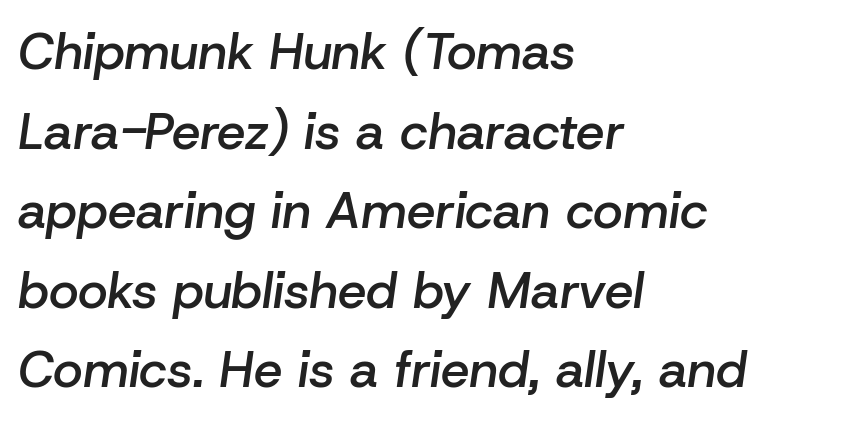
{"italic": "yes", "lean": "right", "slant_degrees": 8, "bold": "semi", "weight": "semibold", "width": "normal", "stroke_contrast": "low", "x_height": "medium", "monospaced": "no", "underline": "no", "align": "left", "line_spacing": "normal", "line_spacing_ratio": 1.56, "letter_spacing": "normal", "letter_spacing_em": 0.0, "glyph_px": 51}
